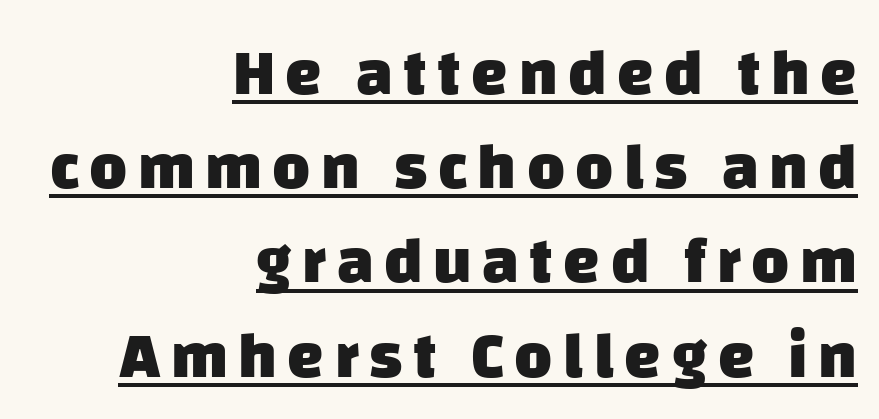
{"serif": "no", "bold": "yes", "weight": "heavy", "width": "normal", "stroke_contrast": "low", "x_height": "large", "monospaced": "no", "underline": "yes", "align": "right", "line_spacing": "normal", "line_spacing_ratio": 1.45, "glyph_px": 65}
